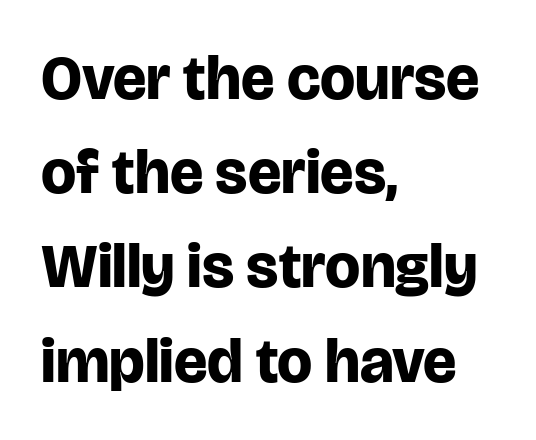
This is sans-serif lettering, the kind often seen on screens and signage. Is the letter spacing exaggerated? No — it looks like the ordinary default. Do the characters align in a grid? No, the font is proportional. The letters stand straight up with perfectly vertical stems. Lines of text with bare space underneath. The sample has been set heavy, in full bold.
